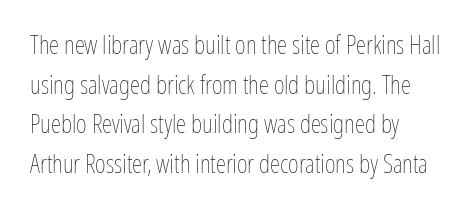
{"italic": "no", "bold": "no", "underline": "no", "align": "left", "line_spacing": "normal", "line_spacing_ratio": 1.52, "letter_spacing": "normal", "letter_spacing_em": 0.0, "glyph_px": 26}
